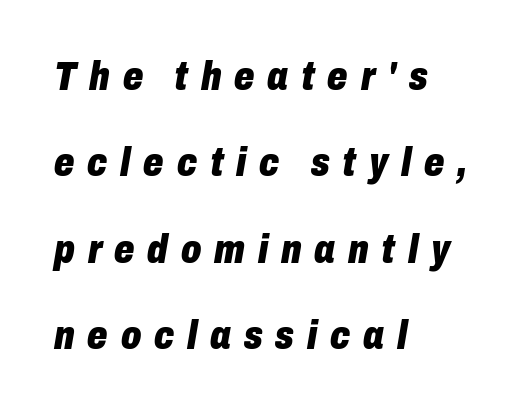
The image shows 40 px heavy, condensed type, italic (leaning right); set left-aligned, loose line spacing (2.16x), unusually wide letter spacing (+0.32 em), not underlined; low stroke contrast and a medium x-height.
